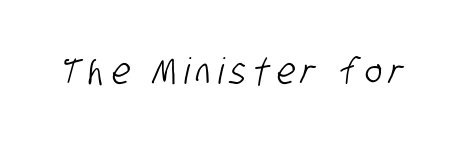
Q: Is the typeface a serif or a sans-serif typeface? A: Sans-serif.
Q: Is the text underlined? A: No.
Q: Is the spacing between letters normal or unusually wide? A: Unusually wide.
Q: Width (condensed, normal, or wide)? A: Condensed.
Q: Stroke contrast? A: Low.
Q: x-height? A: Large.
Q: Monospaced? A: No.
